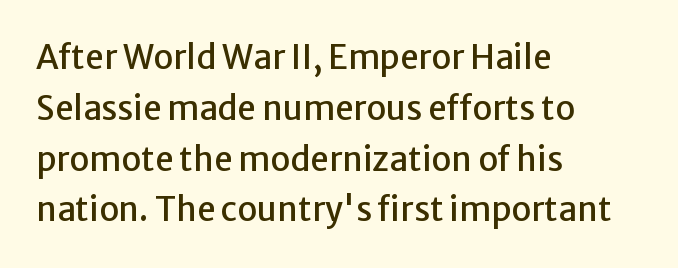
Any mark beneath the type? The region is blank. Leading: standard. The rendering uses natural spacing where letterforms have individual widths. Rendered with straight, roman letterforms. Type style note: lacks serifs.
